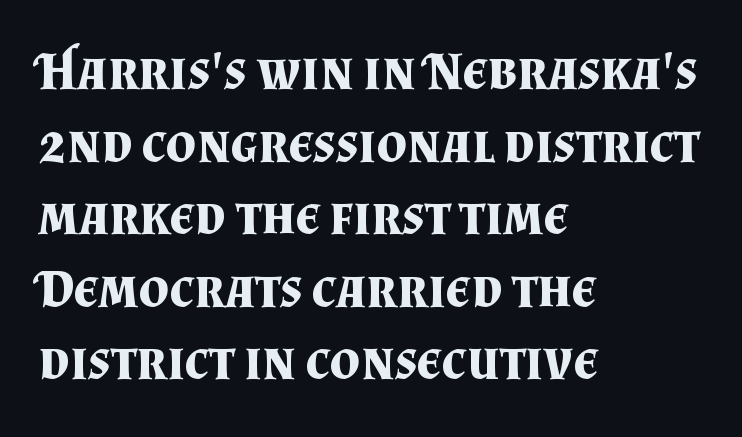
The image shows 53 px bold serif type, upright; set left-aligned, normal line spacing (1.37x), normal letter spacing, not underlined; medium stroke contrast and a small x-height.
